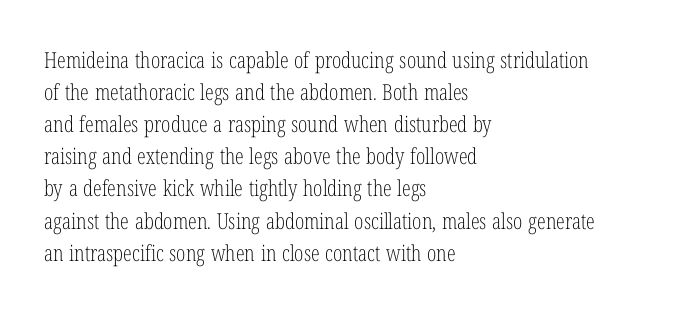
{"italic": "no", "bold": "no", "underline": "no", "align": "left", "line_spacing": "normal", "line_spacing_ratio": 1.46, "letter_spacing": "normal", "letter_spacing_em": 0.0, "glyph_px": 22}
